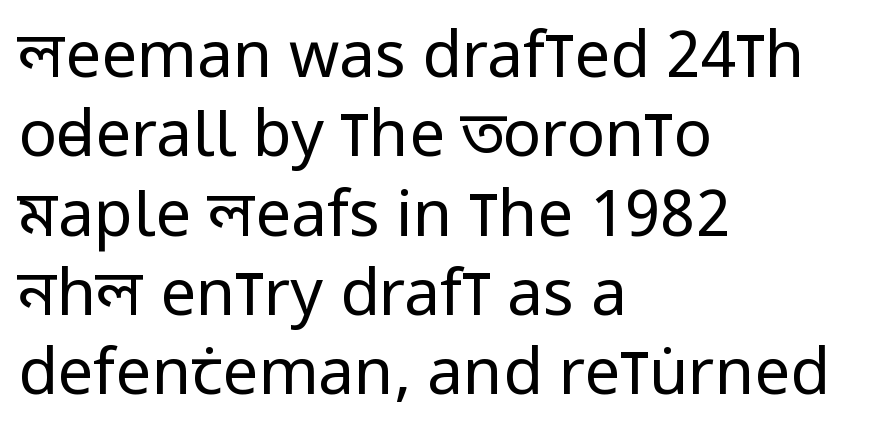
The image shows 64 px regular-weight, condensed sans-serif type, upright; set left-aligned, line spacing 1.24x, normal letter spacing, not underlined; low stroke contrast and a large x-height.
